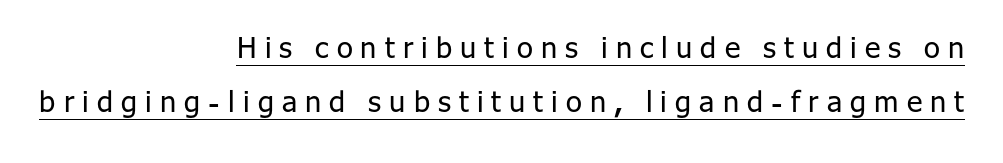
The image shows 29 px regular-weight sans-serif type, upright; set right-aligned, line spacing 1.87x, unusually wide letter spacing (+0.28 em), underlined; low stroke contrast and a medium x-height.
